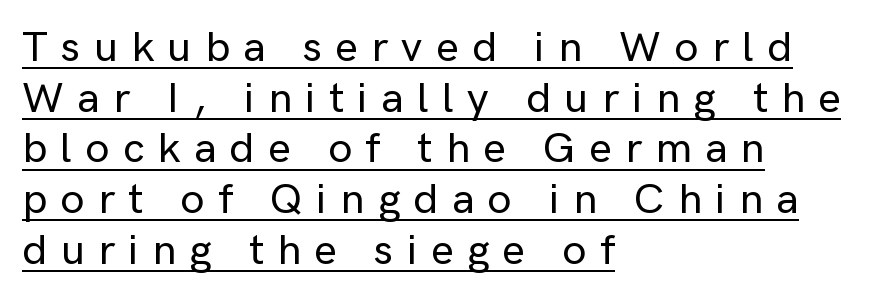
Q: Is the text italic (slanted)? A: No, it is upright.
Q: Is the typeface a serif or a sans-serif typeface? A: Sans-serif.
Q: Is the text underlined? A: Yes.
Q: How is the paragraph aligned? A: Left-aligned.
Q: Is the spacing between letters normal or unusually wide? A: Unusually wide.
Q: Width (condensed, normal, or wide)? A: Normal.
Q: Stroke contrast? A: Low.
Q: x-height? A: Medium.
Q: Monospaced? A: No.
